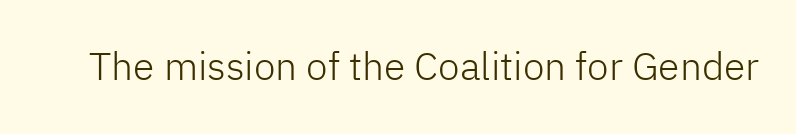
The image shows 39 px light sans-serif type, upright; set normal letter spacing, not underlined; low stroke contrast and a medium x-height.
